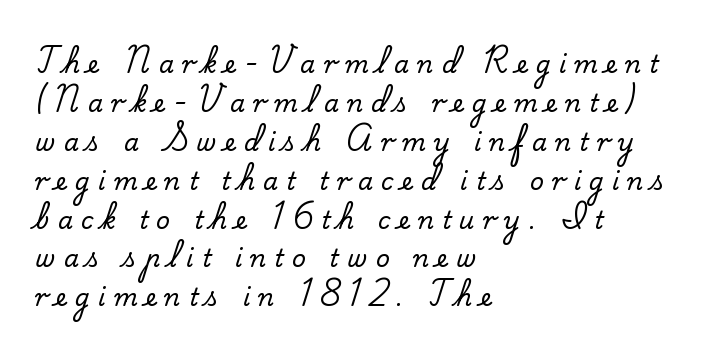
Line spacing here is normal. Caption: expanded tracking, letters set apart. The rag falls on the right side of this text block. Any mark beneath the type? The region is blank.
